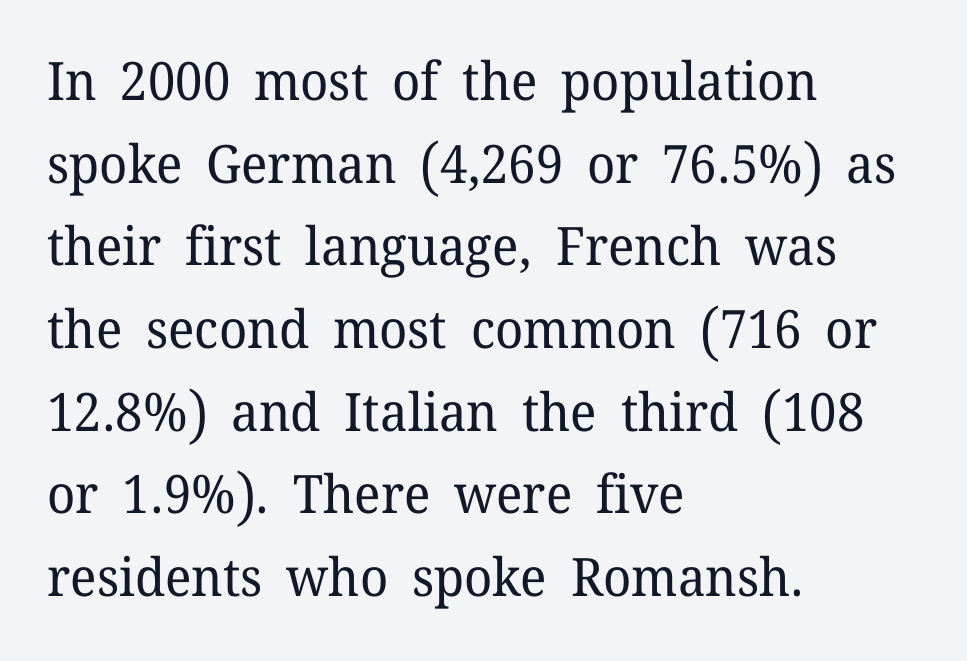
This is not heavy type; no bold has been used. Short and long lines alike share a common starting point at left. Summary of vertical rhythm: regular, with standard interline spacing. Ordinary non-slanted type is in use. These lines are composed in type with serifs.
